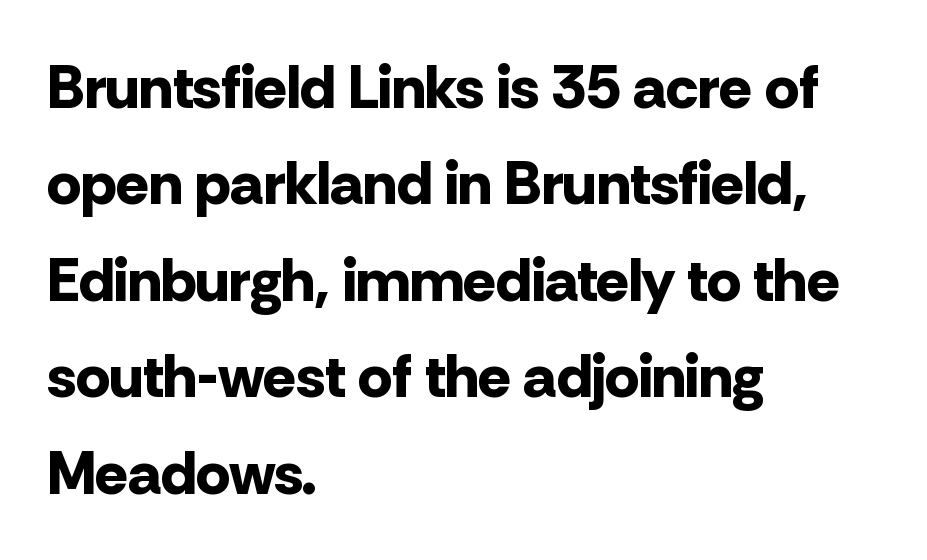
The letters stand upright; this is a roman face. Do the characters align in a grid? No, the font is proportional. Each row of text sits above clean, open space. A typesetter would call this leading conventional body-copy spacing. The typesetter chose a ragged-right arrangement here.
